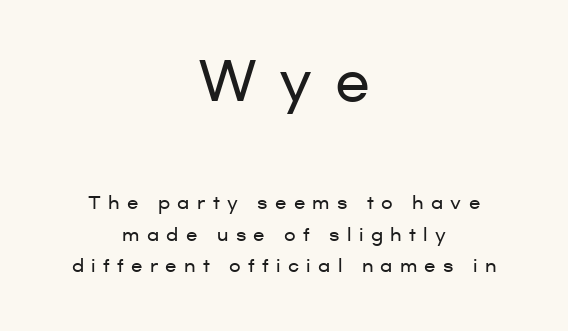
Look at the glyph heights: the upper group is clearly the bigger setting. The string is rendered with underlining switched off. The rendering uses natural spacing where letterforms have individual widths. The face used here is a sans, in the tradition of grotesques and geometrics. Look at the tracking — it's clearly loosened, letters drifting apart. The typesetter chose a symmetrical, centered arrangement here.
